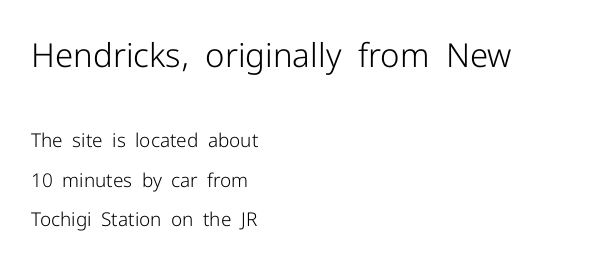
Q: Is the text bold? A: No.
Q: Is the text italic (slanted)? A: No, it is upright.
Q: Is the typeface a serif or a sans-serif typeface? A: Sans-serif.
Q: Is the text underlined? A: No.
Q: How is the paragraph aligned? A: Left-aligned.
Q: Is the spacing between letters normal or unusually wide? A: Normal.
Q: Is the spacing between lines tight, normal or loose? A: Loose.
Q: Which block of text is set in a larger size, the first (top) or the second (bottom)? A: The first (top) one.
Q: Width (condensed, normal, or wide)? A: Normal.
Q: Stroke contrast? A: Low.
Q: x-height? A: Medium.
Q: Monospaced? A: No.
